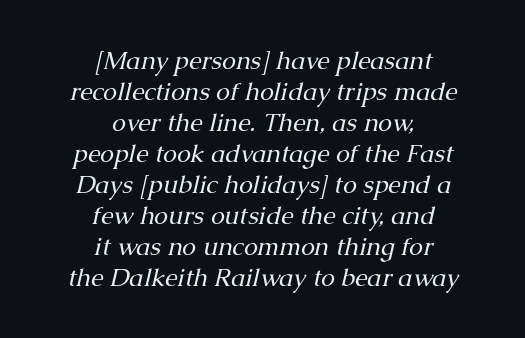
The face looks like a standard text weight, possibly lighter. The lettering tilts uniformly, giving the passage an italic look. Neither beginnings nor endings align; midpoints do. Quick note: underline off. Observe the ordinary spacing: letters are neighbours, not strangers.
